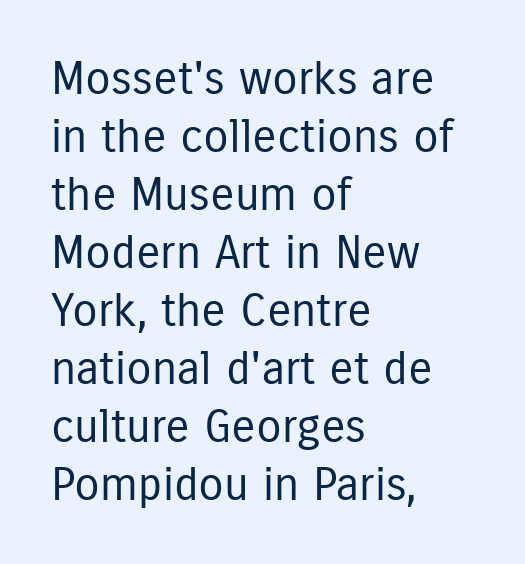
Q: Is the text bold? A: No.
Q: Is the text italic (slanted)? A: No, it is upright.
Q: Is the typeface a serif or a sans-serif typeface? A: Sans-serif.
Q: Is the text underlined? A: No.
Q: How is the paragraph aligned? A: Left-aligned.
Q: Is the spacing between letters normal or unusually wide? A: Normal.
Q: Is the spacing between lines tight, normal or loose? A: Normal.
Q: Width (condensed, normal, or wide)? A: Condensed.
Q: Stroke contrast? A: Low.
Q: x-height? A: Medium.
Q: Monospaced? A: No.
